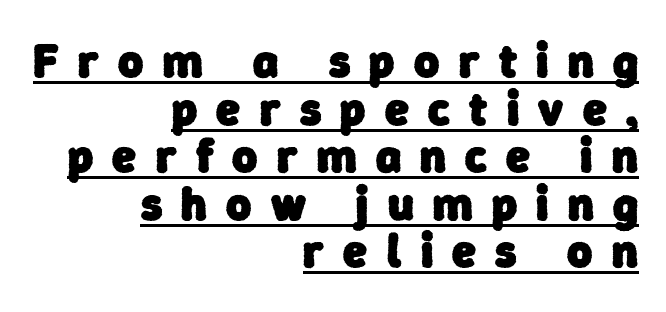
Q: Is the text bold? A: Yes.
Q: Is the typeface a serif or a sans-serif typeface? A: Sans-serif.
Q: Is the text underlined? A: Yes.
Q: How is the paragraph aligned? A: Right-aligned.
Q: Is the spacing between letters normal or unusually wide? A: Unusually wide.
Q: Is the spacing between lines tight, normal or loose? A: Tight.
Q: Width (condensed, normal, or wide)? A: Normal.
Q: Stroke contrast? A: Low.
Q: x-height? A: Medium.
Q: Monospaced? A: No.
